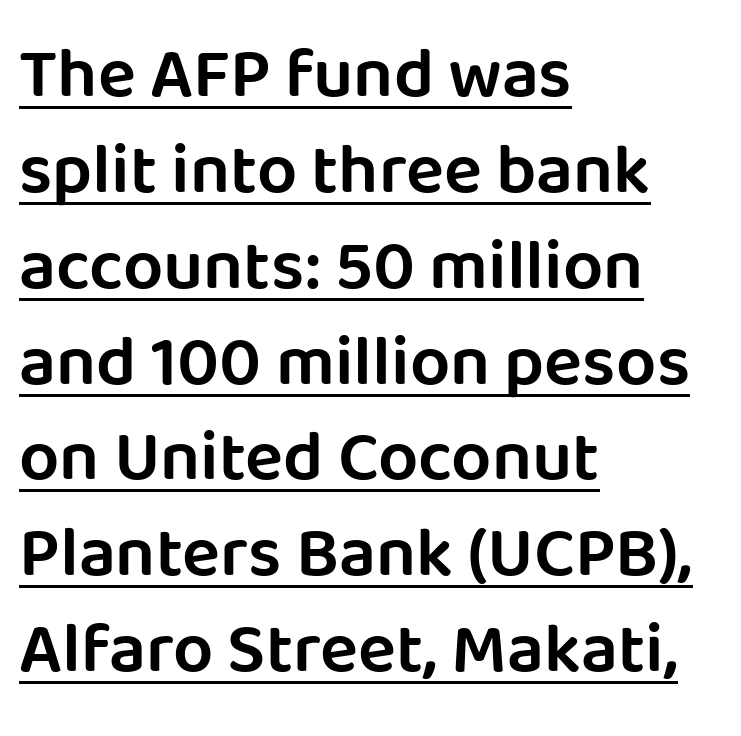
Q: Is the text bold? A: Semi-bold.
Q: Is the text italic (slanted)? A: No, it is upright.
Q: Is the typeface a serif or a sans-serif typeface? A: Sans-serif.
Q: Is the text underlined? A: Yes.
Q: How is the paragraph aligned? A: Left-aligned.
Q: Is the spacing between letters normal or unusually wide? A: Normal.
Q: Is the spacing between lines tight, normal or loose? A: Normal.
Q: Width (condensed, normal, or wide)? A: Normal.
Q: Stroke contrast? A: Low.
Q: x-height? A: Large.
Q: Monospaced? A: No.
